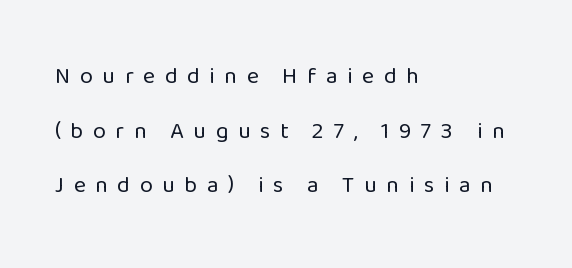
Q: Is the text bold? A: No.
Q: Is the text italic (slanted)? A: No, it is upright.
Q: Is the text underlined? A: No.
Q: How is the paragraph aligned? A: Left-aligned.
Q: Is the spacing between letters normal or unusually wide? A: Unusually wide.
Q: Is the spacing between lines tight, normal or loose? A: Loose.
